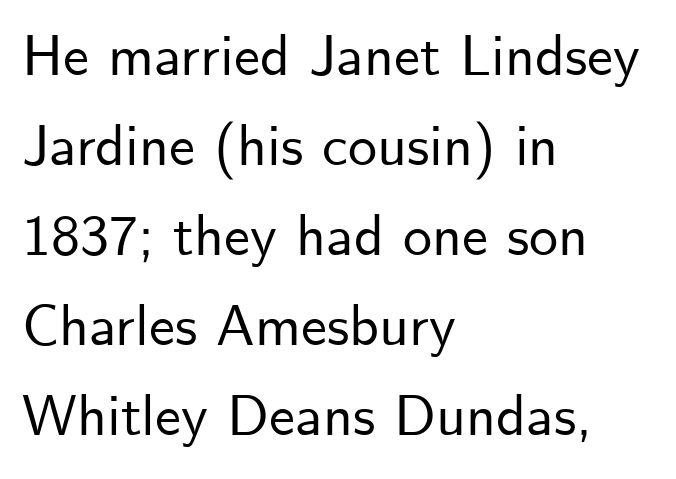
Q: Is the text italic (slanted)? A: No, it is upright.
Q: Is the typeface a serif or a sans-serif typeface? A: Sans-serif.
Q: Is the text underlined? A: No.
Q: How is the paragraph aligned? A: Left-aligned.
Q: Is the spacing between letters normal or unusually wide? A: Normal.
Q: Is the spacing between lines tight, normal or loose? A: Normal.
Q: Width (condensed, normal, or wide)? A: Normal.
Q: Stroke contrast? A: Low.
Q: x-height? A: Small.
Q: Monospaced? A: No.
